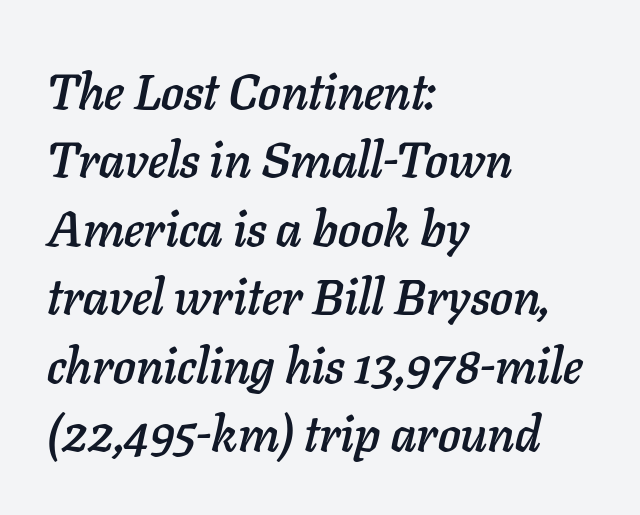
Q: Is the text italic (slanted)? A: Yes, it leans right by about 11 degrees.
Q: Is the text underlined? A: No.
Q: How is the paragraph aligned? A: Left-aligned.
Q: Is the spacing between letters normal or unusually wide? A: Normal.
Q: Is the spacing between lines tight, normal or loose? A: Normal.
Q: Width (condensed, normal, or wide)? A: Normal.
Q: Stroke contrast? A: Low.
Q: x-height? A: Medium.
Q: Monospaced? A: No.
